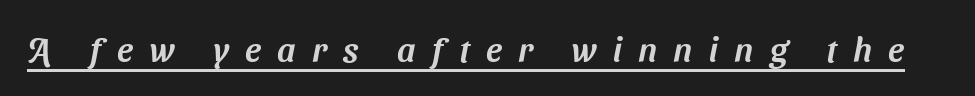
{"serif": "no", "width": "normal", "stroke_contrast": "medium", "x_height": "medium", "monospaced": "no", "underline": "yes", "letter_spacing": "wide", "letter_spacing_em": 0.48, "glyph_px": 34}
